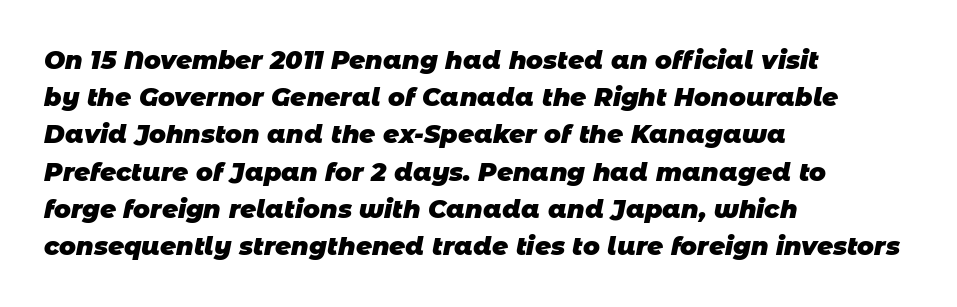
Weight: bold. Layout note: lines flush left. Summary of vertical rhythm: regular, with standard interline spacing. Plain, unruled lines of type. In terms of letterspacing, this is plain default setting.
